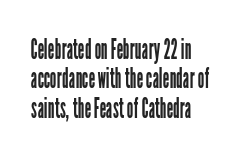
Q: Is the text bold? A: No.
Q: Is the text italic (slanted)? A: No, it is upright.
Q: Is the typeface a serif or a sans-serif typeface? A: Sans-serif.
Q: Is the text underlined? A: No.
Q: How is the paragraph aligned? A: Left-aligned.
Q: Is the spacing between letters normal or unusually wide? A: Normal.
Q: Is the spacing between lines tight, normal or loose? A: Tight.
Q: Width (condensed, normal, or wide)? A: Condensed.
Q: Stroke contrast? A: Low.
Q: x-height? A: Medium.
Q: Monospaced? A: No.
